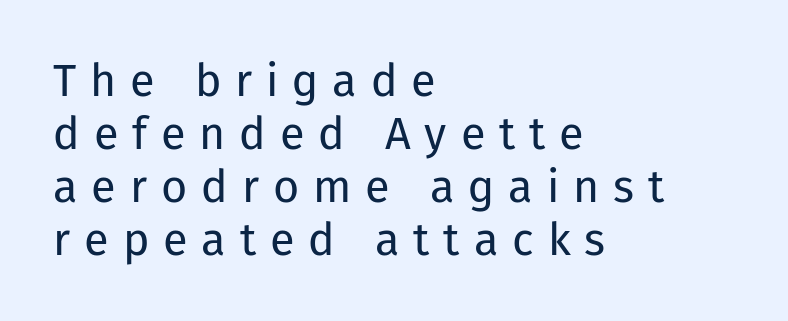
The zone under the glyphs is completely vacant. These lines are composed in type without serifs. What stands out about the letter spacing? Its width — letters are far apart. The specimen reads as upright at a glance. This sample is left-justified, so line endings fall wherever the words run out. Compared with a typical body face, this is equally light or lighter still.
